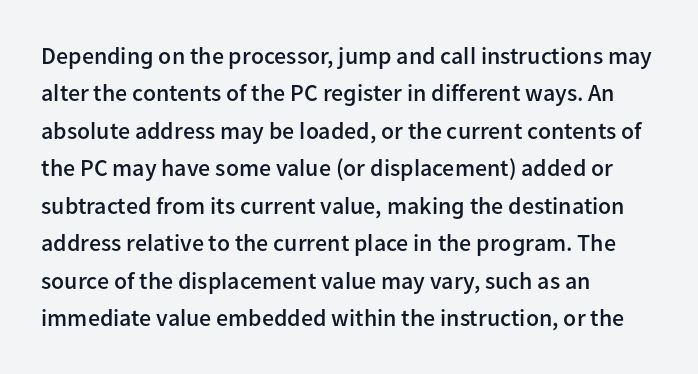
The image shows 24 px text type, upright; set left-aligned, normal line spacing (1.56x), normal letter spacing, not underlined.
